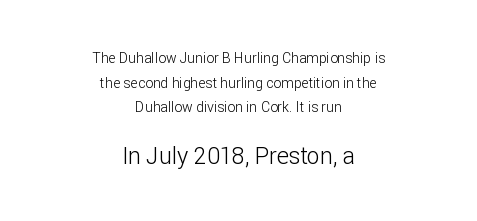
Q: Is the text bold? A: No.
Q: Is the text italic (slanted)? A: No, it is upright.
Q: Is the text underlined? A: No.
Q: How is the paragraph aligned? A: Centered.
Q: Is the spacing between letters normal or unusually wide? A: Normal.
Q: Which block of text is set in a larger size, the first (top) or the second (bottom)? A: The second (bottom) one.
